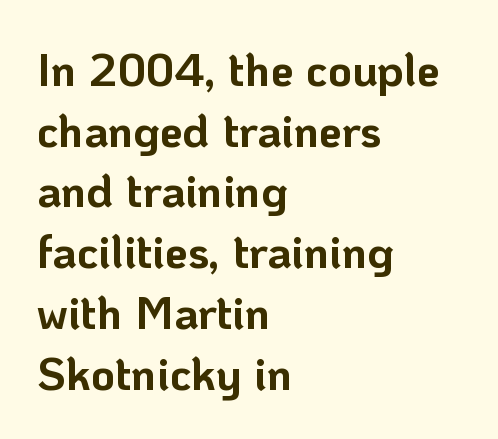
{"serif": "no", "italic": "no", "bold": "yes", "weight": "bold", "width": "normal", "stroke_contrast": "low", "x_height": "medium", "monospaced": "no", "underline": "no", "align": "left", "line_spacing": "normal", "line_spacing_ratio": 1.32, "letter_spacing": "normal", "letter_spacing_em": 0.0, "glyph_px": 46}
